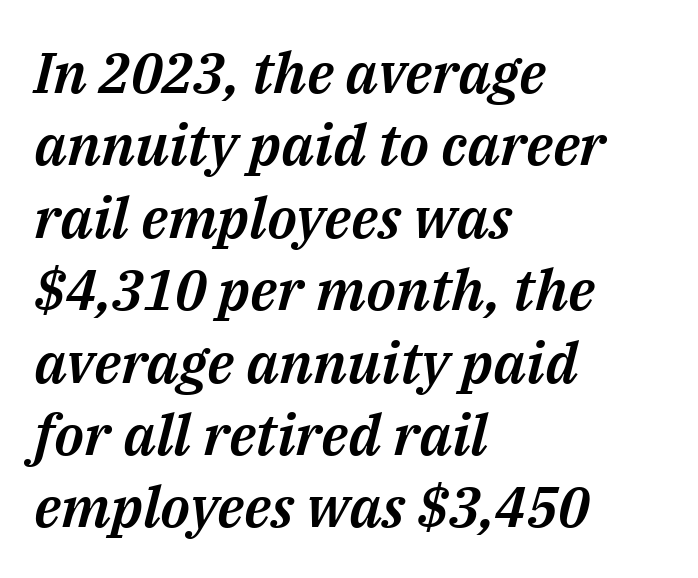
Q: Is the text italic (slanted)? A: Yes, it leans right by about 14 degrees.
Q: Is the text underlined? A: No.
Q: How is the paragraph aligned? A: Left-aligned.
Q: Is the spacing between letters normal or unusually wide? A: Normal.
Q: Is the spacing between lines tight, normal or loose? A: Normal.
Q: Width (condensed, normal, or wide)? A: Normal.
Q: Stroke contrast? A: Medium.
Q: x-height? A: Medium.
Q: Monospaced? A: No.
